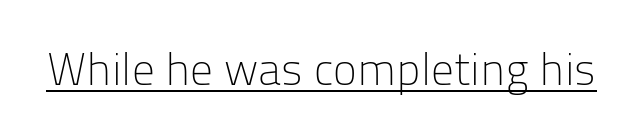
In terms of letterform style, serifs are entirely absent. Here the designer chose a conventional face with non-uniform glyph widths. Compared with a typical body face, this is equally light or lighter still. Students, note that the glyphs here touch the page at normal intervals. Style check: upright.
